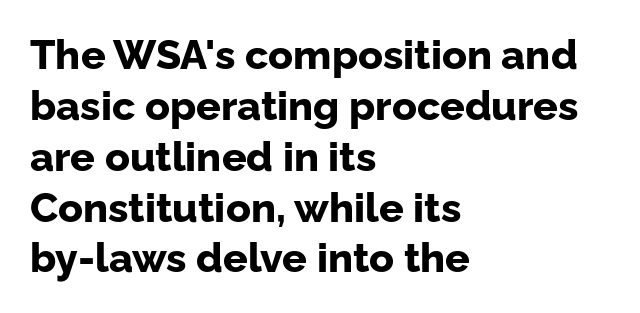
The image shows 41 px bold sans-serif type, upright; set left-aligned, line spacing 1.24x, normal letter spacing, not underlined; low stroke contrast and a medium x-height.
